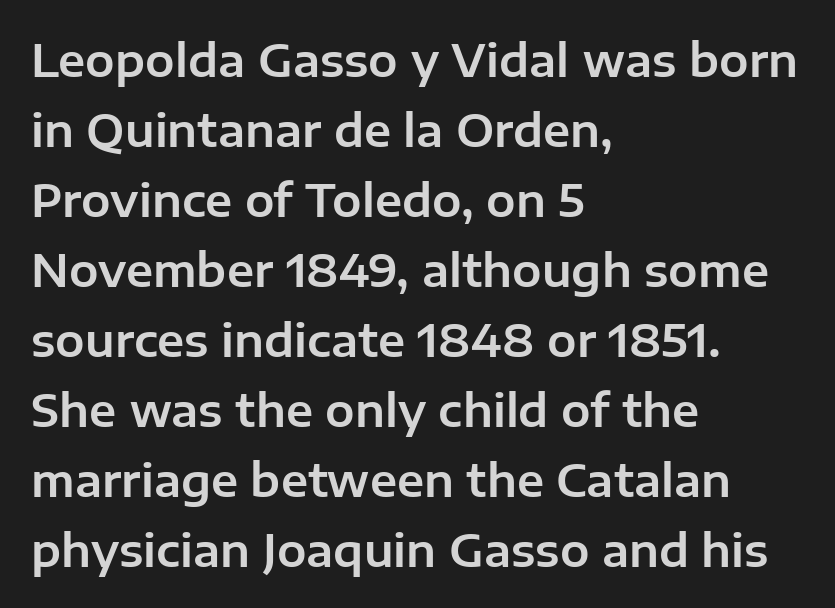
The image shows 44 px sans-serif type, upright; set left-aligned, normal line spacing (1.59x), normal letter spacing, not underlined; low stroke contrast and a medium x-height.
